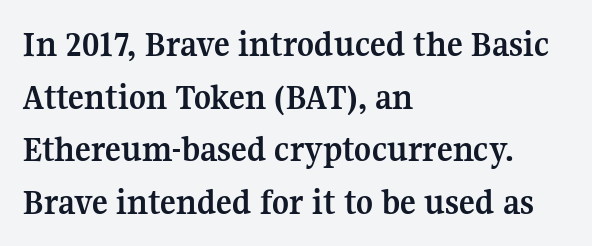
The image shows 37 px semibold serif type, upright; set left-aligned, normal line spacing (1.42x), normal letter spacing, not underlined; medium stroke contrast and a medium x-height.
